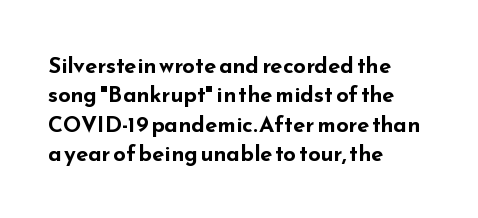
Every character sits straight up, as roman type does. Visually the block forms a straight wall on the left and a jagged coastline on the right. I'd describe the lettering as bold — thick and assertive. Unmarked baselines from the first word to the last.
